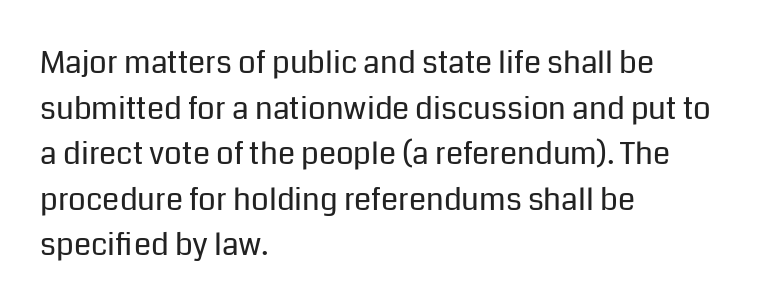
The image shows 31 px regular-weight sans-serif type, upright; set left-aligned, normal line spacing (1.47x), normal letter spacing, not underlined; low stroke contrast and a medium x-height.
